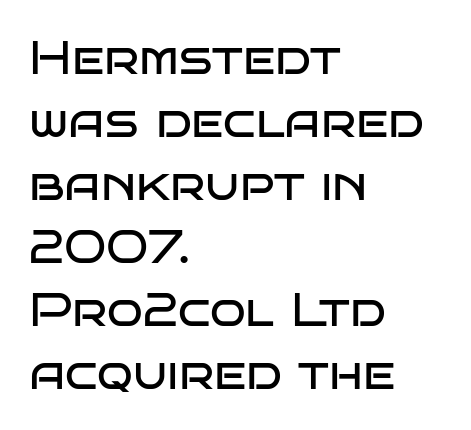
{"serif": "no", "italic": "no", "bold": "no", "weight": "regular", "width": "wide", "stroke_contrast": "low", "x_height": "large", "monospaced": "no", "underline": "no", "align": "left", "line_spacing": "normal", "line_spacing_ratio": 1.34, "letter_spacing": "normal", "letter_spacing_em": 0.0, "glyph_px": 47}
